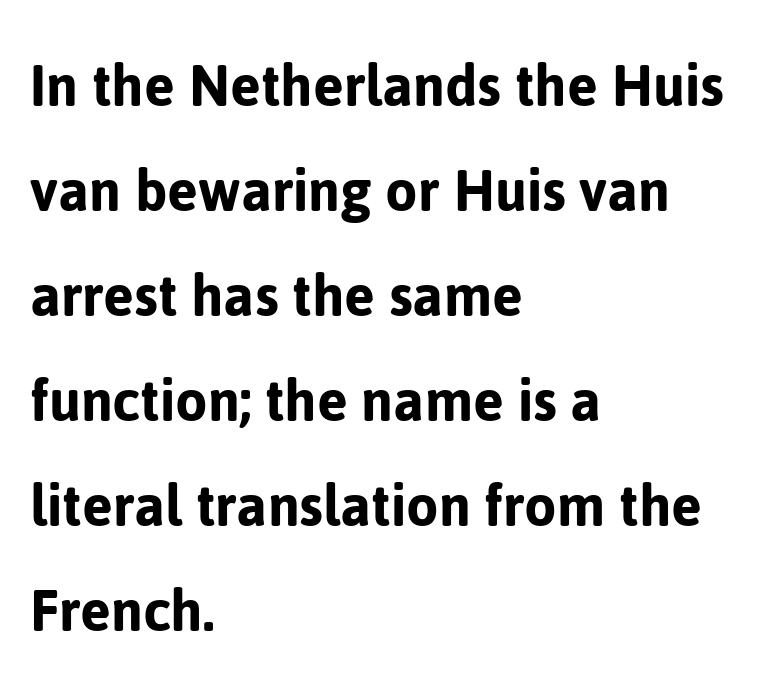
Q: Is the text italic (slanted)? A: No, it is upright.
Q: Is the typeface a serif or a sans-serif typeface? A: Sans-serif.
Q: Is the text underlined? A: No.
Q: How is the paragraph aligned? A: Left-aligned.
Q: Is the spacing between letters normal or unusually wide? A: Normal.
Q: Is the spacing between lines tight, normal or loose? A: Normal.
Q: Width (condensed, normal, or wide)? A: Normal.
Q: Stroke contrast? A: Low.
Q: x-height? A: Medium.
Q: Monospaced? A: No.
